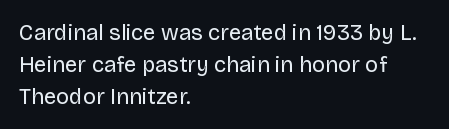
This sample uses an upright cut, with every glyph sitting square on the baseline. Check the space under the baseline: it is left empty. These lines are set flush left with a ragged right edge. Weight: not bold — regular or lighter.
